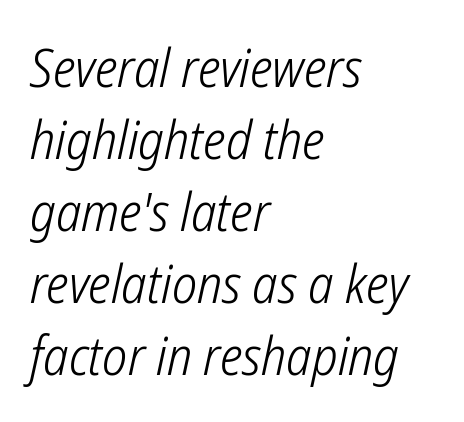
Q: Is the text bold? A: No.
Q: Is the typeface a serif or a sans-serif typeface? A: Sans-serif.
Q: Is the text underlined? A: No.
Q: How is the paragraph aligned? A: Left-aligned.
Q: Is the spacing between letters normal or unusually wide? A: Normal.
Q: Is the spacing between lines tight, normal or loose? A: Normal.
Q: Width (condensed, normal, or wide)? A: Condensed.
Q: Stroke contrast? A: Low.
Q: x-height? A: Medium.
Q: Monospaced? A: No.
